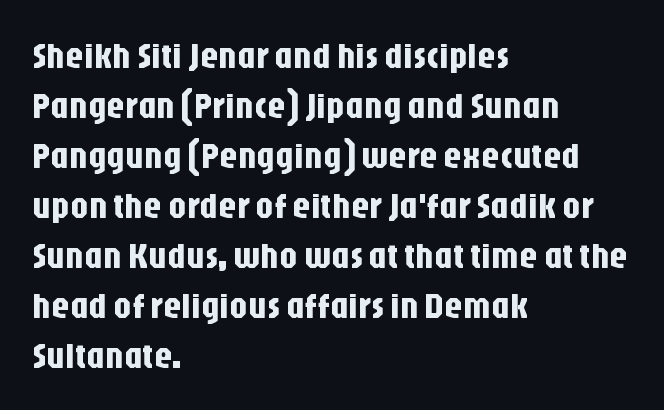
{"serif": "no", "italic": "no", "width": "condensed", "stroke_contrast": "low", "x_height": "large", "monospaced": "no", "underline": "no", "align": "left", "line_spacing": "normal", "line_spacing_ratio": 1.39, "letter_spacing": "normal", "letter_spacing_em": 0.0, "glyph_px": 36}
